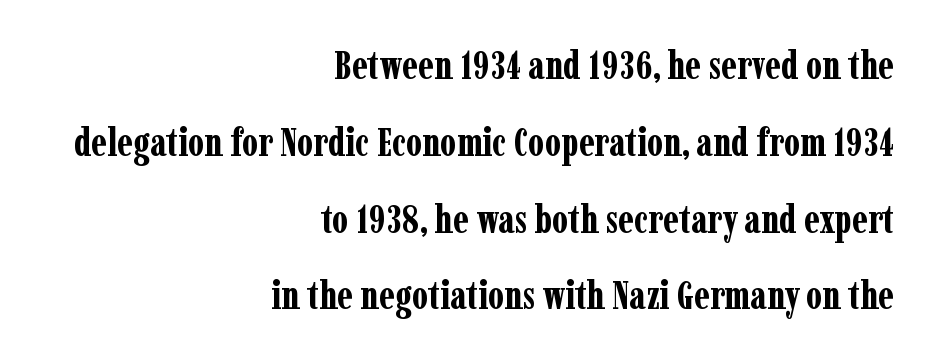
{"serif": "yes", "italic": "no", "bold": "yes", "weight": "bold", "width": "condensed", "stroke_contrast": "low", "x_height": "medium", "monospaced": "no", "underline": "no", "align": "right", "line_spacing": "loose", "line_spacing_ratio": 1.97, "letter_spacing": "normal", "letter_spacing_em": 0.0, "glyph_px": 39}
